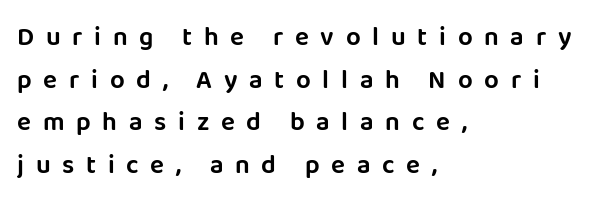
{"italic": "no", "underline": "no", "align": "left", "line_spacing": "normal", "line_spacing_ratio": 1.64, "letter_spacing": "wide", "letter_spacing_em": 0.45, "glyph_px": 26}
